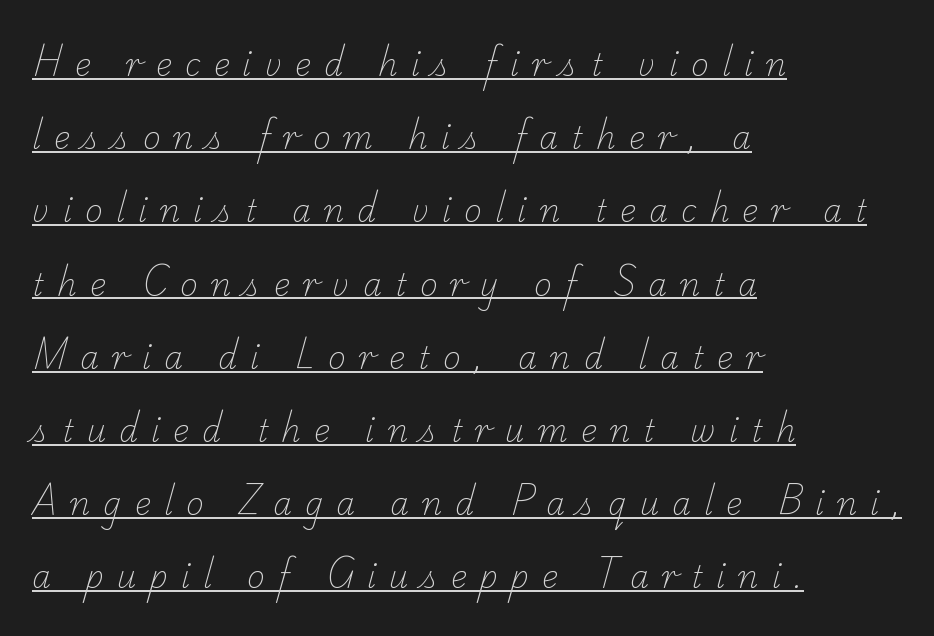
This rendering uses left alignment, leaving the right contour irregular. Notice how a bar underscores the lettering throughout. The leading is generous, giving the passage an open texture. Compared with typical body copy, the letter spacing here is much looser. Stroke mass is kept to a normal reading level or below. The passage shown is typeset with a serif family.
